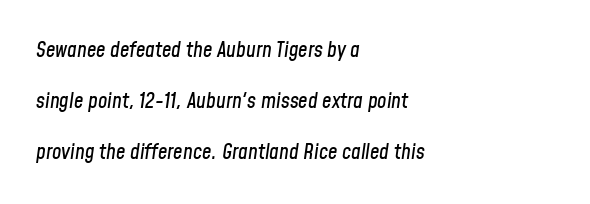
There is no visible air inserted between adjacent glyphs. Designer's note — italics engaged. The zone under the glyphs is completely vacant. Every row of glyphs begins at an identical x-position on the left. Leading: increased.
